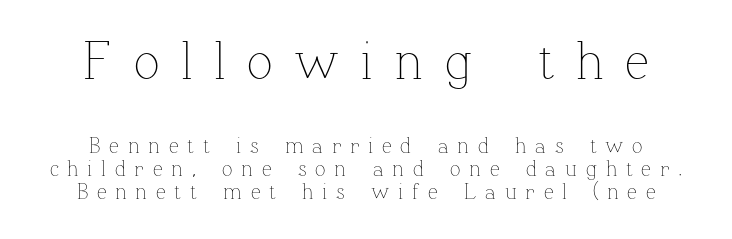
{"italic": "no", "bold": "no", "weight": "thin", "width": "normal", "stroke_contrast": "low", "x_height": "medium", "monospaced": "no", "underline": "no", "line_spacing": "tight", "line_spacing_ratio": 1.04, "letter_spacing": "wide", "letter_spacing_em": 0.4, "larger_block": "first", "size_ratio": 2.45, "glyph_px": 54}
